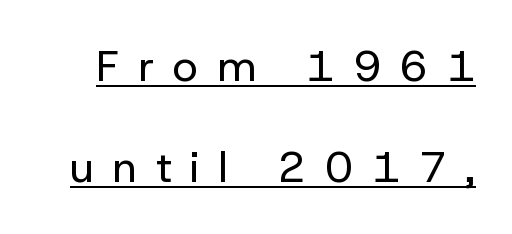
These lines are rendered in a variable-pitch font. Characters remain perfectly vertical along every line. The glyphs are accompanied by a horizontal stroke just below them. What's the leading like? Stretched, with rows far apart. To sum up the face: it is a sans, with no serifs.
